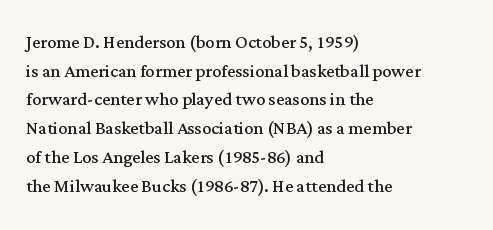
The image shows 23 px text type, upright; set left-aligned, normal line spacing (1.25x), normal letter spacing, not underlined.
